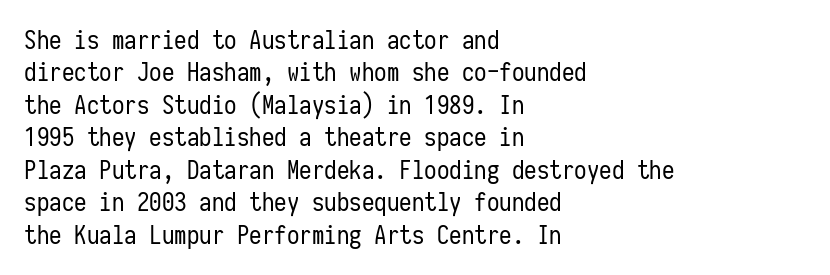
The words here are not underlined. Whoever set this chose a conventional vertical rhythm. Honestly, the letter spacing is just normal — you wouldn't notice it. Tall strokes in this sample are plumb rather than angled. Compared with a centered layout, this one pins lines to the left instead. The weight tops out at a normal text grade.
